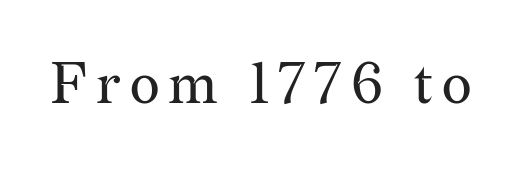
Each letter's strokes conclude with small projecting serifs. Descenders are the only things crossing below the line. Weight: regular or lighter. The rendering uses natural spacing where letterforms have individual widths. Nope, not italic — everything's standing straight.
